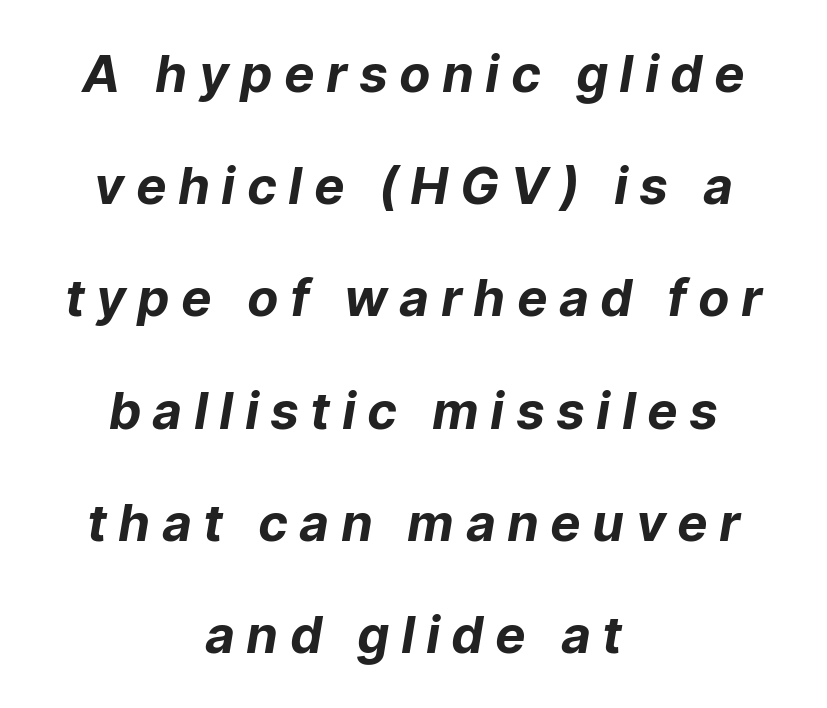
{"italic": "yes", "lean": "right", "slant_degrees": 9, "bold": "yes", "weight": "bold", "width": "normal", "stroke_contrast": "low", "x_height": "medium", "monospaced": "no", "underline": "no", "align": "center", "line_spacing": "loose", "line_spacing_ratio": 2.2, "letter_spacing": "wide", "letter_spacing_em": 0.26, "glyph_px": 51}
